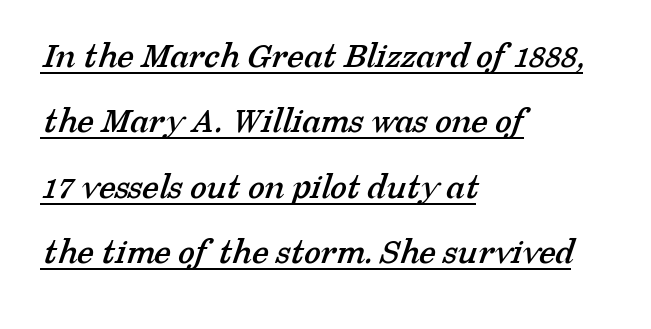
Observe the serifs anchoring each vertical stroke in this sample. The paragraph has a hard left edge and a soft right edge. Varying glyph widths throughout — classic text-font behaviour. The specimen includes a rule beneath the text block's lines.
